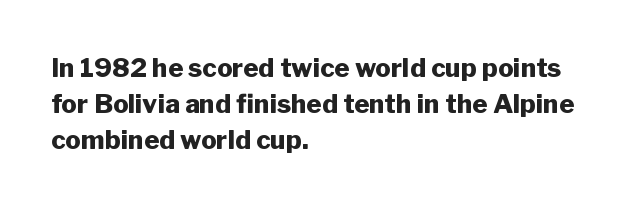
Weight: bold. Inter-character spacing is left at the font's built-in metrics. Check the space under the baseline: it is left empty. These lines sit exactly where default settings would place them. Compared with a centered layout, this one pins lines to the left instead.
